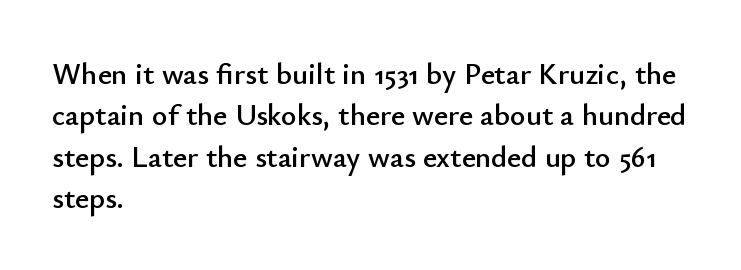
The image shows 30 px sans-serif type, upright; set left-aligned, normal line spacing (1.38x), normal letter spacing, not underlined; low stroke contrast and a small x-height.
